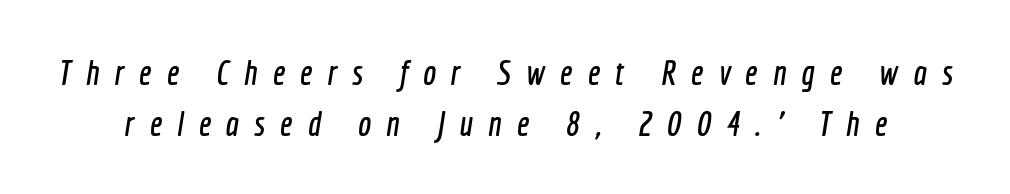
Q: Is the typeface a serif or a sans-serif typeface? A: Sans-serif.
Q: Is the text underlined? A: No.
Q: Is the spacing between letters normal or unusually wide? A: Unusually wide.
Q: Is the spacing between lines tight, normal or loose? A: Normal.
Q: Width (condensed, normal, or wide)? A: Condensed.
Q: x-height? A: Medium.
Q: Monospaced? A: No.
